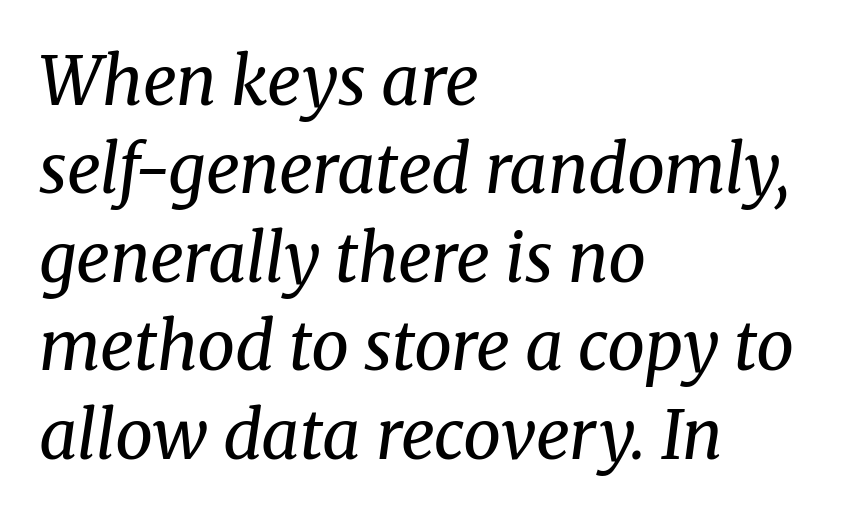
{"serif": "yes", "italic": "yes", "lean": "right", "slant_degrees": 8, "bold": "no", "weight": "regular", "width": "normal", "stroke_contrast": "medium", "x_height": "medium", "monospaced": "no", "underline": "no", "align": "left", "line_spacing": "normal", "line_spacing_ratio": 1.32, "letter_spacing": "normal", "letter_spacing_em": 0.0, "glyph_px": 67}
